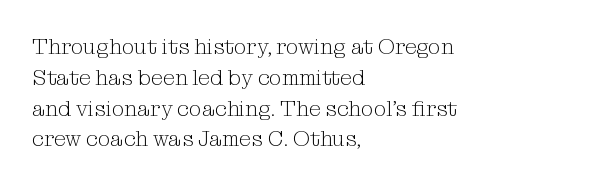
{"italic": "no", "bold": "no", "underline": "no", "align": "left", "line_spacing": "normal", "line_spacing_ratio": 1.4, "letter_spacing": "normal", "letter_spacing_em": 0.0, "glyph_px": 22}
